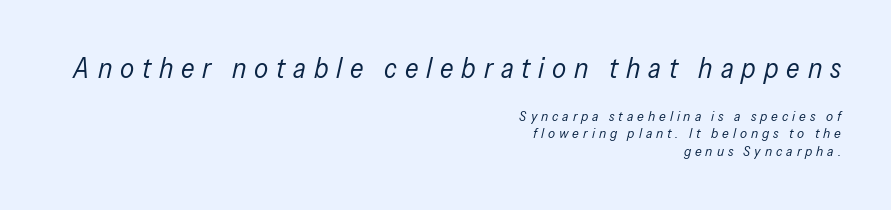
Q: Is the text bold? A: No.
Q: Is the text italic (slanted)? A: Yes, it leans right by about 13 degrees.
Q: Is the text underlined? A: No.
Q: How is the paragraph aligned? A: Right-aligned.
Q: Is the spacing between letters normal or unusually wide? A: Unusually wide.
Q: Which block of text is set in a larger size, the first (top) or the second (bottom)? A: The first (top) one.
Q: Width (condensed, normal, or wide)? A: Condensed.
Q: Stroke contrast? A: Low.
Q: x-height? A: Medium.
Q: Monospaced? A: No.
